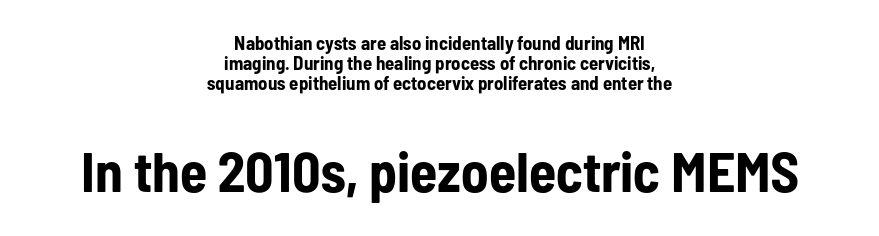
How heavy is the stroke? Heavy — this is a bold. The tracking reads as untouched default to a designer's eye. Is this a fixed-width face? No — the glyphs have proportional, varying widths. Descender tails drop into unmarked territory.
